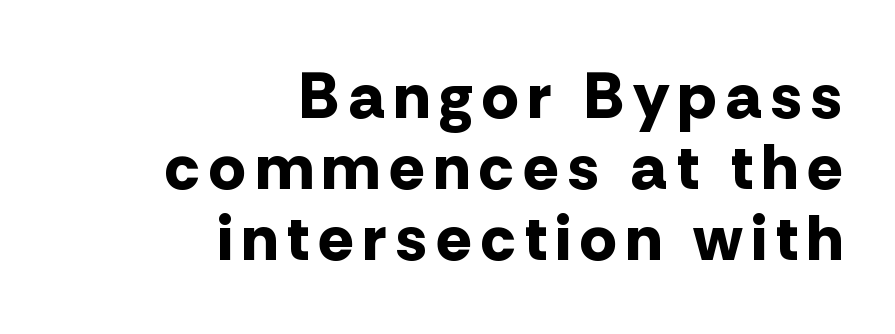
The image shows 65 px bold sans-serif type, upright; set right-aligned, tight line spacing (1.09x), not underlined; low stroke contrast and a medium x-height.
